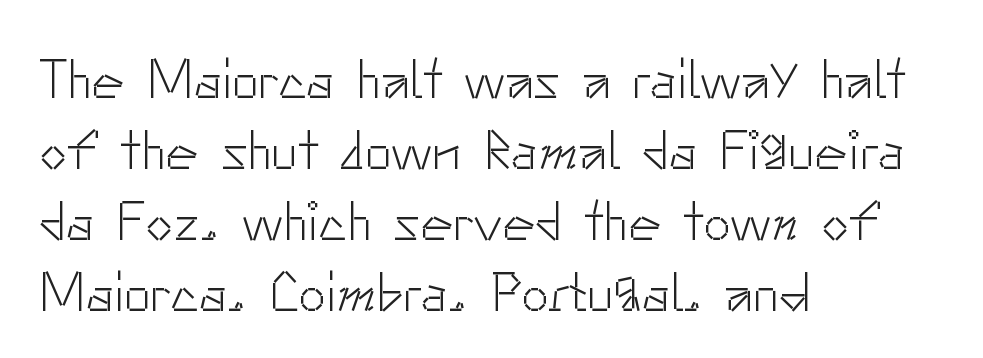
Q: Is the text bold? A: No.
Q: Is the text italic (slanted)? A: No, it is upright.
Q: Is the typeface a serif or a sans-serif typeface? A: Sans-serif.
Q: Is the text underlined? A: No.
Q: How is the paragraph aligned? A: Left-aligned.
Q: Is the spacing between letters normal or unusually wide? A: Normal.
Q: Is the spacing between lines tight, normal or loose? A: Normal.
Q: Width (condensed, normal, or wide)? A: Normal.
Q: Stroke contrast? A: Low.
Q: x-height? A: Small.
Q: Monospaced? A: No.
